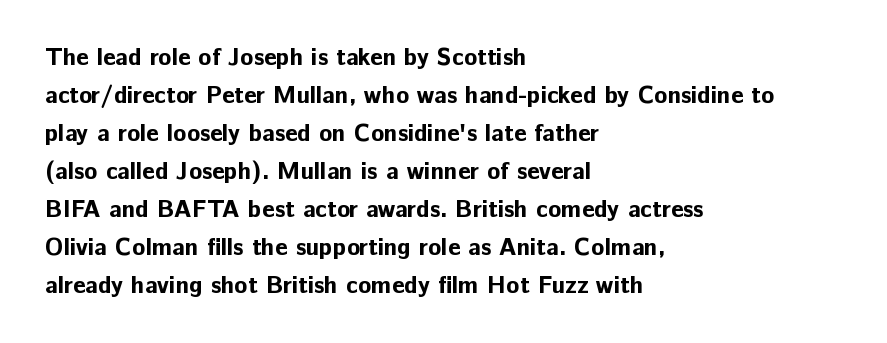
{"italic": "no", "bold": "yes", "underline": "no", "align": "left", "line_spacing": "normal", "line_spacing_ratio": 1.58, "letter_spacing": "normal", "letter_spacing_em": 0.0, "glyph_px": 24}
